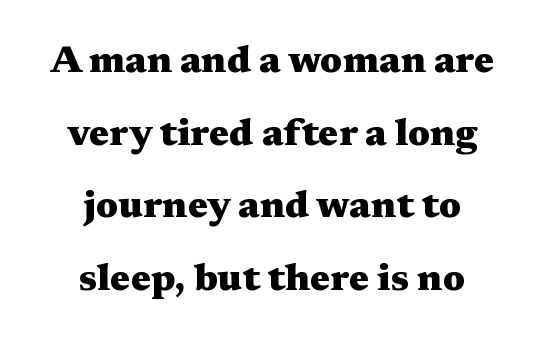
The image shows 38 px heavy, wide serif type, upright; set centered, loose line spacing (1.91x), normal letter spacing, not underlined; medium stroke contrast and a medium x-height.
